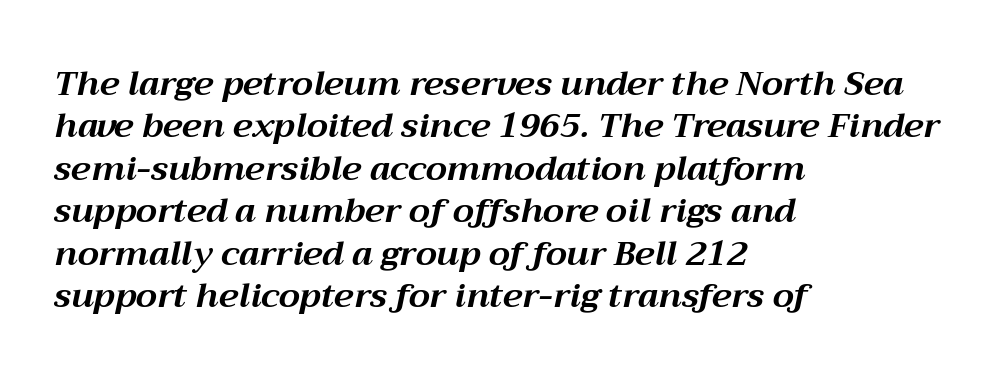
The image shows 34 px bold type, italic (leaning right); set left-aligned, normal line spacing (1.25x), normal letter spacing, not underlined; medium stroke contrast and a medium x-height.
